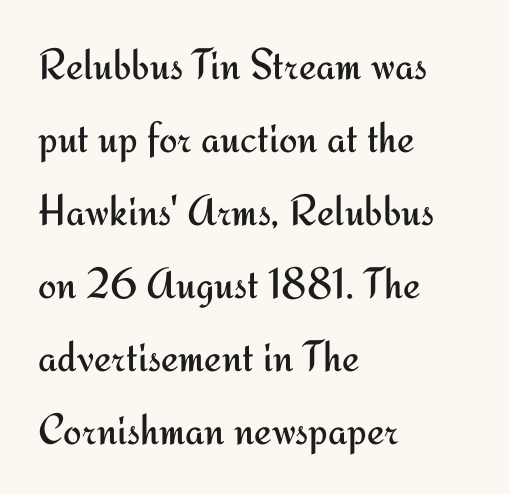
{"serif": "no", "italic": "no", "bold": "no", "weight": "regular", "width": "normal", "stroke_contrast": "medium", "x_height": "small", "monospaced": "no", "underline": "no", "align": "left", "line_spacing": "normal", "line_spacing_ratio": 1.66, "letter_spacing": "normal", "letter_spacing_em": 0.0, "glyph_px": 44}
